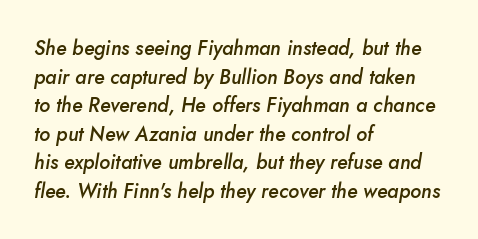
{"italic": "yes", "lean": "right", "slant_degrees": 10, "bold": "semi", "underline": "no", "align": "left", "line_spacing": "normal", "line_spacing_ratio": 1.43, "letter_spacing": "normal", "letter_spacing_em": 0.0, "glyph_px": 20}
